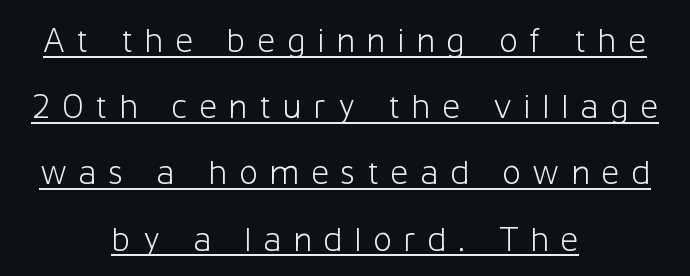
The image shows 36 px light sans-serif type, upright; set centered, line spacing 1.84x, unusually wide letter spacing (+0.31 em), underlined; low stroke contrast and a medium x-height.
